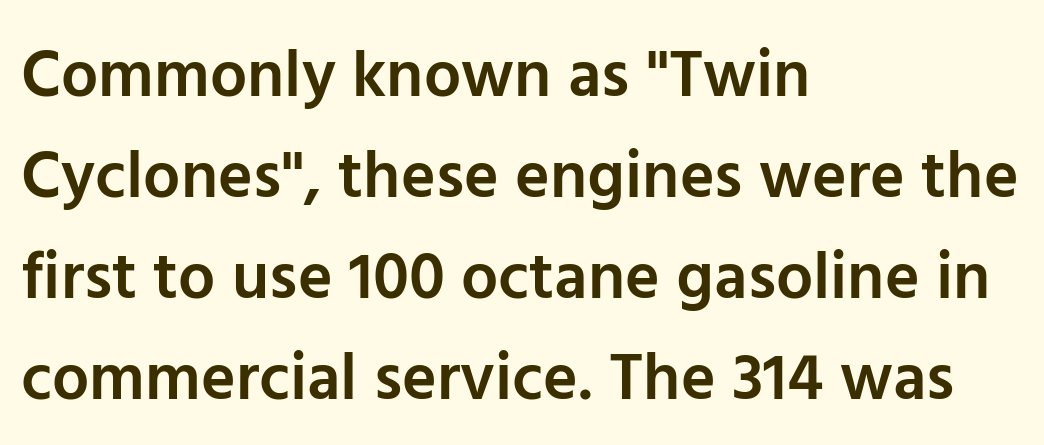
{"serif": "no", "italic": "no", "bold": "semi", "weight": "semibold", "width": "normal", "stroke_contrast": "low", "x_height": "medium", "monospaced": "no", "underline": "no", "align": "left", "line_spacing": "normal", "line_spacing_ratio": 1.53, "letter_spacing": "normal", "letter_spacing_em": 0.0, "glyph_px": 66}
